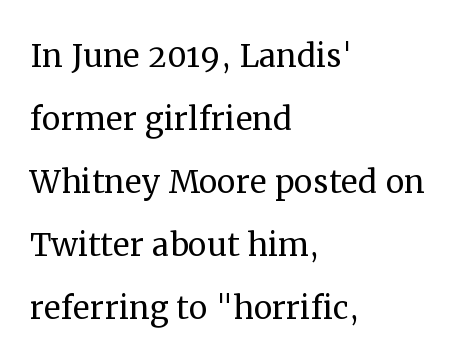
{"serif": "yes", "italic": "no", "bold": "no", "weight": "regular", "width": "normal", "stroke_contrast": "medium", "x_height": "medium", "monospaced": "no", "underline": "no", "align": "left", "line_spacing": "normal", "line_spacing_ratio": 1.5, "letter_spacing": "normal", "letter_spacing_em": 0.0, "glyph_px": 42}
